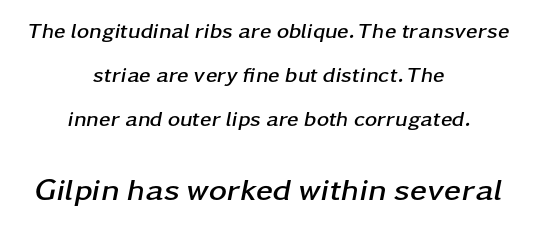
Reading down the block, each line starts at a different indent, mirrored at its end. Line spacing here is loose. Default kerning and tracking; the words read as compact shapes. The emphasis by scale lands on block number two, below.
